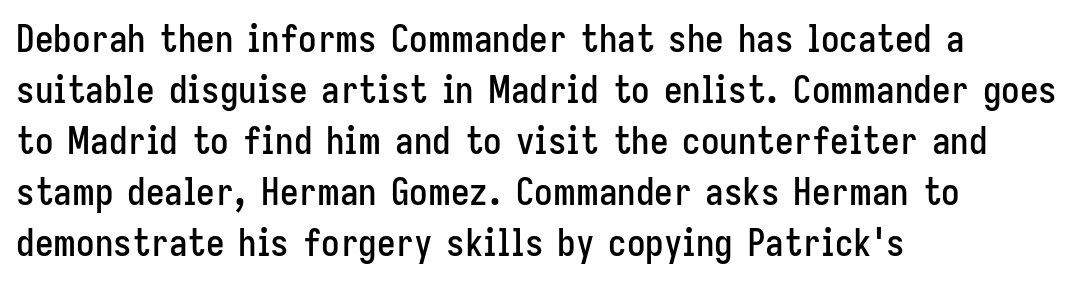
{"serif": "no", "italic": "no", "width": "condensed", "stroke_contrast": "low", "x_height": "medium", "monospaced": "no", "underline": "no", "align": "left", "line_spacing": "normal", "line_spacing_ratio": 1.38, "letter_spacing": "normal", "letter_spacing_em": 0.0, "glyph_px": 37}
